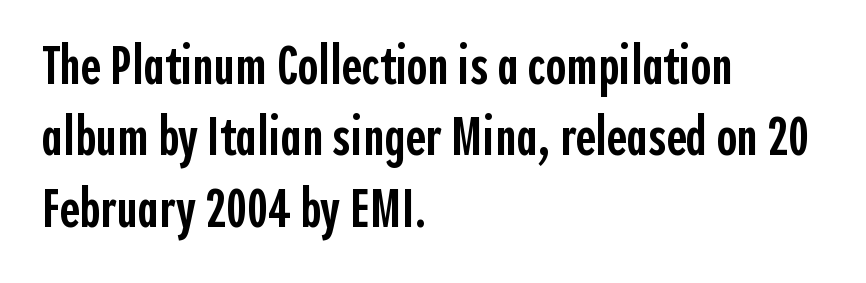
The image shows 55 px semibold, condensed sans-serif type, upright; set left-aligned, normal line spacing (1.3x), normal letter spacing, not underlined; a medium x-height.
